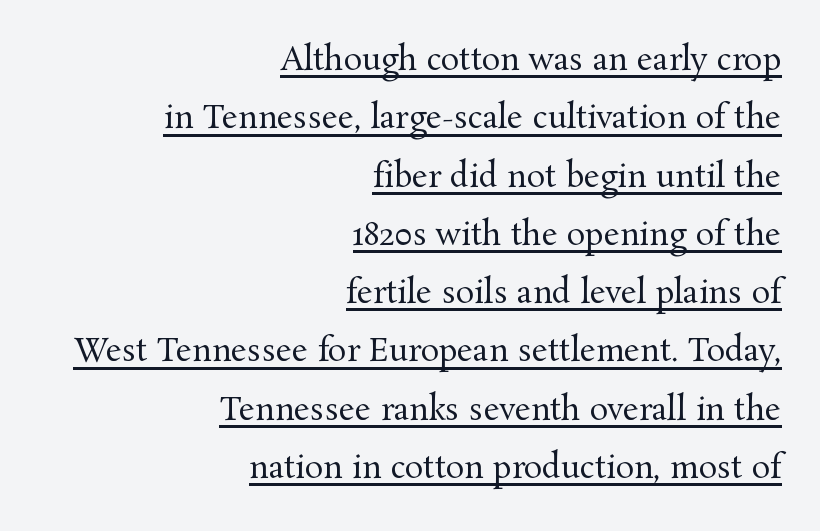
{"serif": "yes", "italic": "no", "bold": "no", "weight": "regular", "width": "normal", "stroke_contrast": "medium", "x_height": "medium", "monospaced": "no", "underline": "yes", "align": "right", "line_spacing_ratio": 1.88, "letter_spacing": "normal", "letter_spacing_em": 0.0, "glyph_px": 31}
